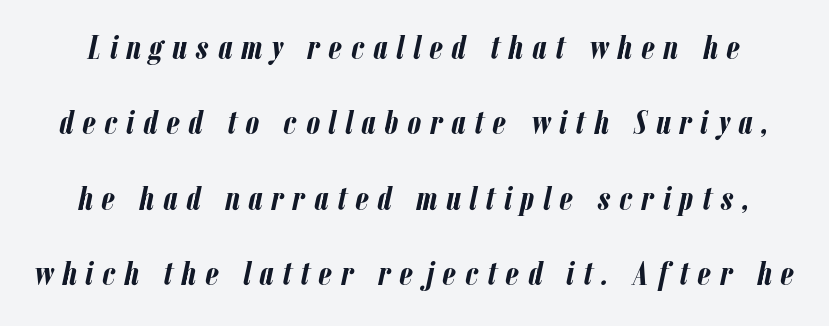
The image shows 34 px semibold, condensed type, italic (leaning right); set loose line spacing (2.22x), unusually wide letter spacing (+0.26 em), not underlined; low stroke contrast and a medium x-height.
